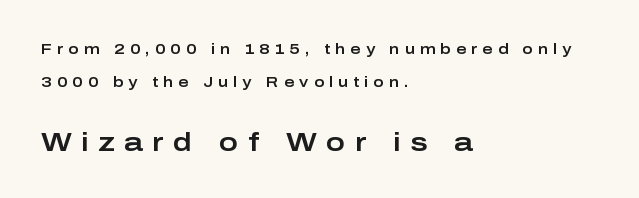
Loosely led — the rows are spread out. Horizontally, the lines are justified to the leading edge only. The letterforms stand isolated, each surrounded by extra space. Small over large — that's the arrangement of the two blocks here. The strip under each line holds only bare page.
